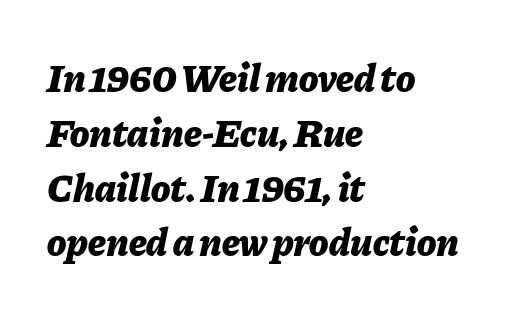
{"italic": "yes", "lean": "right", "slant_degrees": 11, "bold": "yes", "weight": "bold", "width": "normal", "stroke_contrast": "low", "x_height": "medium", "monospaced": "no", "underline": "no", "align": "left", "line_spacing": "normal", "line_spacing_ratio": 1.37, "letter_spacing": "normal", "letter_spacing_em": 0.0, "glyph_px": 40}
